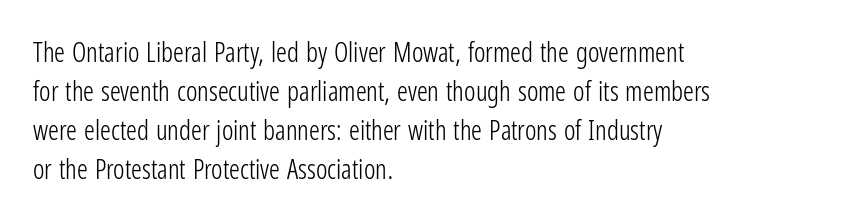
The image shows 27 px text type, upright; set left-aligned, normal line spacing (1.44x), normal letter spacing, not underlined.
